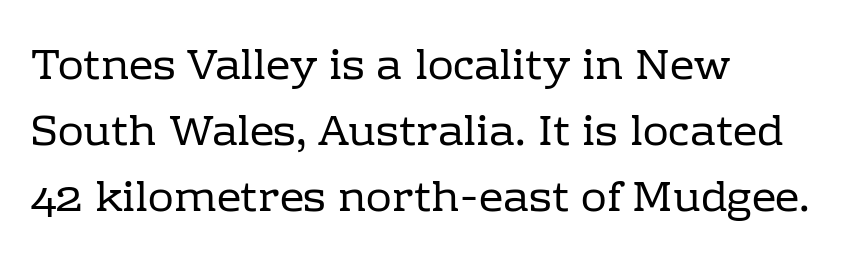
The image shows 43 px regular-weight serif type, upright; set left-aligned, normal line spacing (1.53x), normal letter spacing, not underlined; low stroke contrast and a medium x-height.
